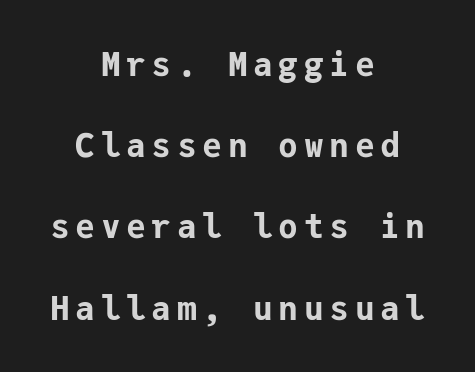
The image shows 33 px bold sans-serif type, upright, monospaced; set centered, loose line spacing (2.46x), not underlined; low stroke contrast and a medium x-height.
